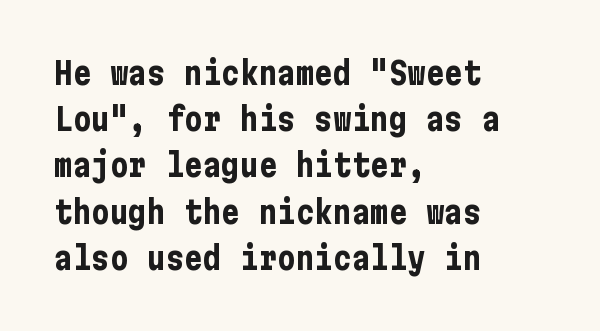
The image shows 31 px bold, condensed sans-serif type, upright; set left-aligned, normal line spacing (1.49x), normal letter spacing, not underlined; low stroke contrast and a medium x-height.
